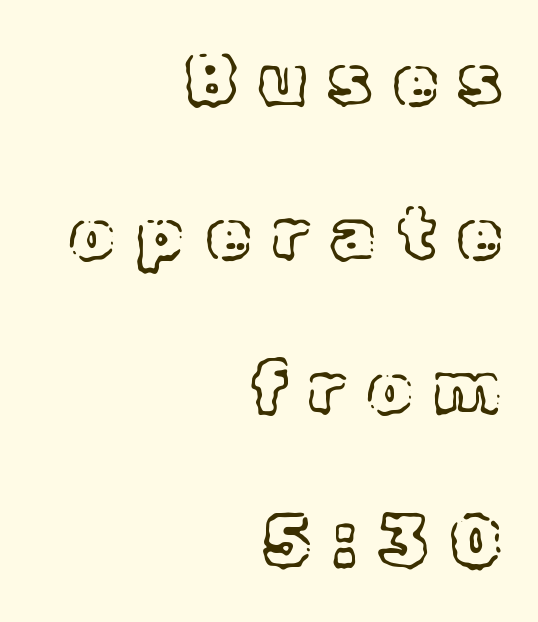
Q: Is the text italic (slanted)? A: No, it is upright.
Q: Is the text underlined? A: No.
Q: How is the paragraph aligned? A: Right-aligned.
Q: Is the spacing between letters normal or unusually wide? A: Unusually wide.
Q: Is the spacing between lines tight, normal or loose? A: Loose.
Q: Width (condensed, normal, or wide)? A: Normal.
Q: x-height? A: Medium.
Q: Monospaced? A: No.
